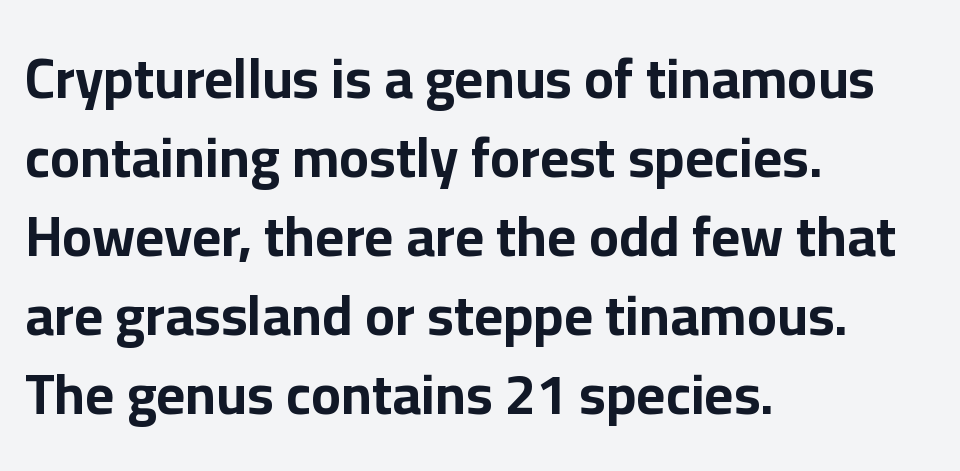
Q: Is the text bold? A: Yes.
Q: Is the text italic (slanted)? A: No, it is upright.
Q: Is the typeface a serif or a sans-serif typeface? A: Sans-serif.
Q: Is the text underlined? A: No.
Q: How is the paragraph aligned? A: Left-aligned.
Q: Is the spacing between letters normal or unusually wide? A: Normal.
Q: Is the spacing between lines tight, normal or loose? A: Normal.
Q: Width (condensed, normal, or wide)? A: Normal.
Q: Stroke contrast? A: Low.
Q: x-height? A: Medium.
Q: Monospaced? A: No.
